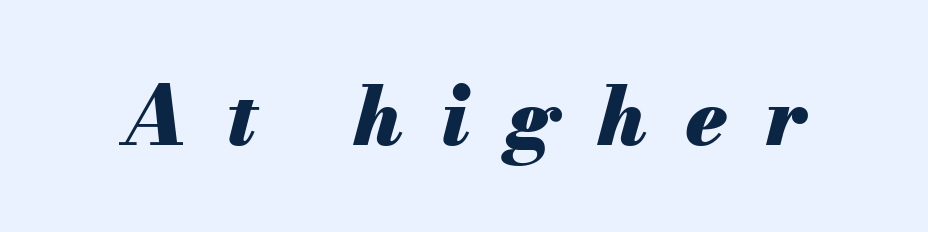
{"italic": "yes", "lean": "right", "slant_degrees": 13, "bold": "yes", "weight": "heavy", "width": "normal", "stroke_contrast": "medium", "x_height": "small", "monospaced": "no", "underline": "no", "letter_spacing": "wide", "letter_spacing_em": 0.48, "glyph_px": 80}
